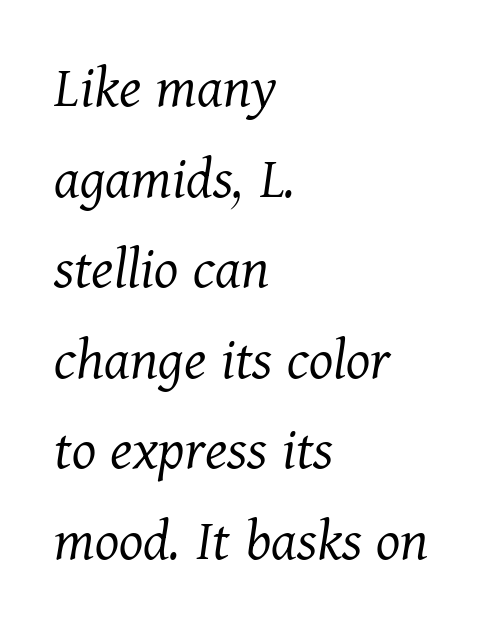
The paragraph has a hard left edge and a soft right edge. The face used here has a pronounced slope to its letters. Is this a sans? No — the strokes have serifs. The leading is moderate, giving the passage an even texture. Unbolded letterforms with no extra heft.
